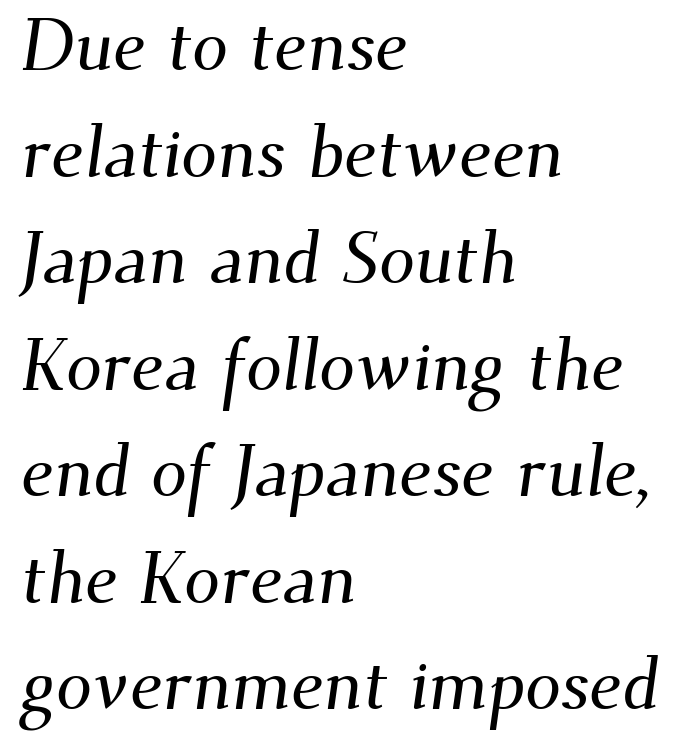
Is this a sans? No — the strokes have serifs. The line-height multiplier appears to be the usual default. Short note: letters normally spaced. Plain, unruled lines of type. The face used here is proportionally spaced, like ordinary book or web type. Caption: multi-line text, flush left, ragged right.
